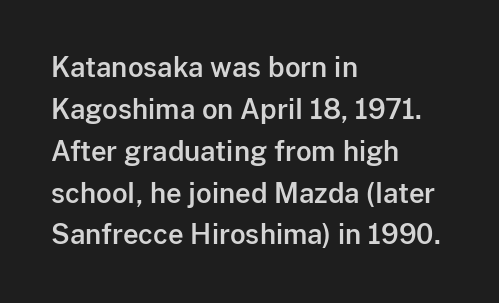
Q: Is the text italic (slanted)? A: No, it is upright.
Q: Is the text underlined? A: No.
Q: How is the paragraph aligned? A: Left-aligned.
Q: Is the spacing between letters normal or unusually wide? A: Normal.
Q: Is the spacing between lines tight, normal or loose? A: Normal.
